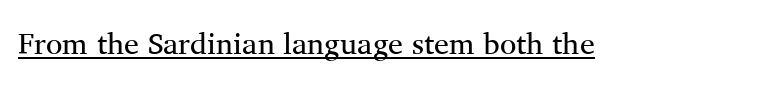
Q: Is the text bold? A: No.
Q: Is the text italic (slanted)? A: No, it is upright.
Q: Is the typeface a serif or a sans-serif typeface? A: Serif.
Q: Is the text underlined? A: Yes.
Q: Is the spacing between letters normal or unusually wide? A: Normal.
Q: Width (condensed, normal, or wide)? A: Normal.
Q: Stroke contrast? A: Medium.
Q: x-height? A: Medium.
Q: Monospaced? A: No.
